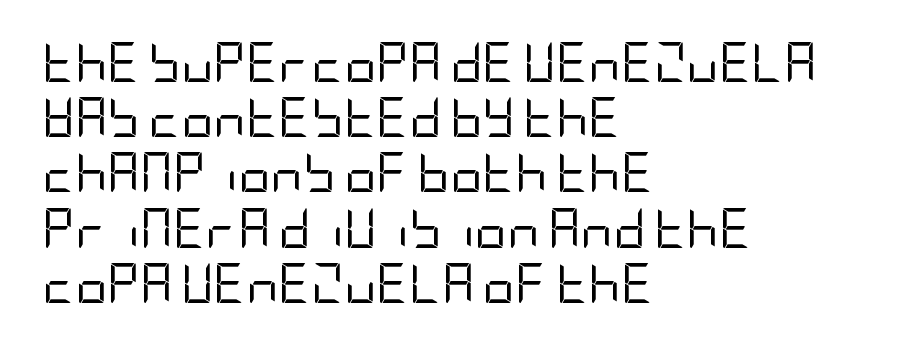
{"serif": "no", "italic": "no", "bold": "no", "weight": "regular", "width": "condensed", "stroke_contrast": "low", "x_height": "large", "underline": "no", "align": "left", "line_spacing": "normal", "line_spacing_ratio": 1.38, "letter_spacing": "normal", "letter_spacing_em": 0.0, "glyph_px": 40}
